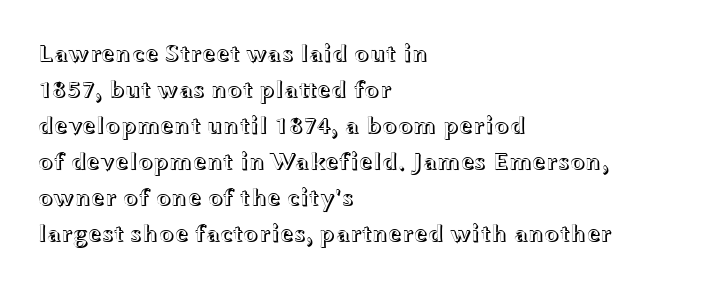
{"italic": "no", "underline": "no", "align": "left", "line_spacing": "normal", "line_spacing_ratio": 1.44, "letter_spacing": "normal", "letter_spacing_em": 0.0, "glyph_px": 25}
